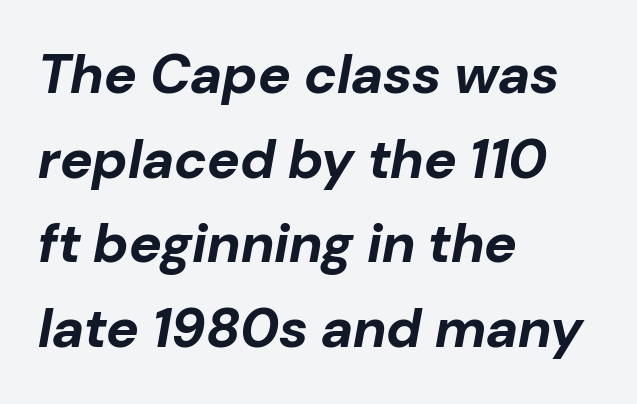
{"italic": "yes", "lean": "right", "slant_degrees": 10, "bold": "yes", "weight": "bold", "width": "normal", "stroke_contrast": "low", "x_height": "medium", "monospaced": "no", "underline": "no", "align": "left", "line_spacing": "normal", "line_spacing_ratio": 1.54, "letter_spacing": "normal", "letter_spacing_em": 0.0, "glyph_px": 55}
